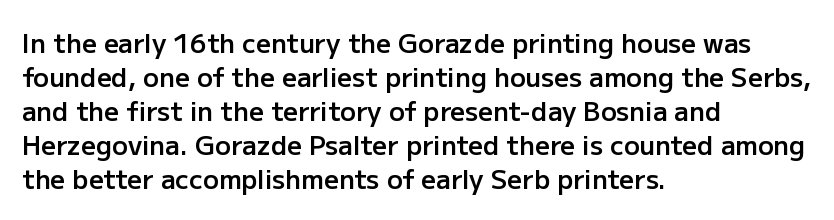
Q: Is the text bold? A: Semi-bold.
Q: Is the text italic (slanted)? A: No, it is upright.
Q: Is the text underlined? A: No.
Q: How is the paragraph aligned? A: Left-aligned.
Q: Is the spacing between letters normal or unusually wide? A: Normal.
Q: Is the spacing between lines tight, normal or loose? A: Normal.
